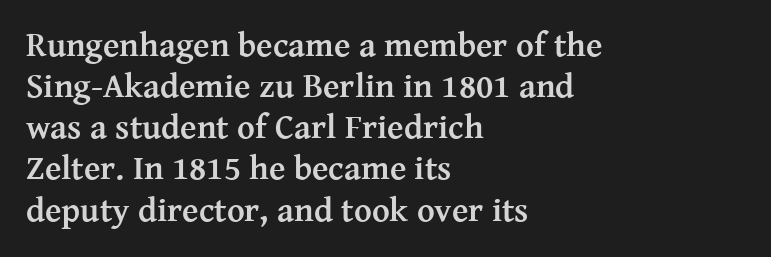
The image shows 34 px semibold serif type, upright; set left-aligned, line spacing 1.21x, normal letter spacing, not underlined; medium stroke contrast and a medium x-height.
